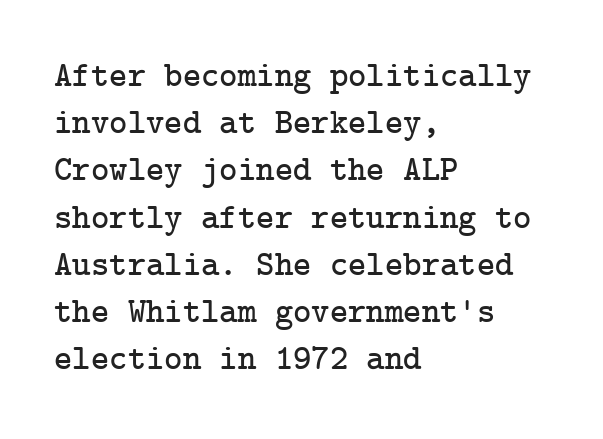
Do the letters lean? They stand straight. All the whitespace from short lines collects on the right. The type is set solid horizontally, with unmodified tracking. Serif or sans? Serif — the stroke terminals have little feet.
